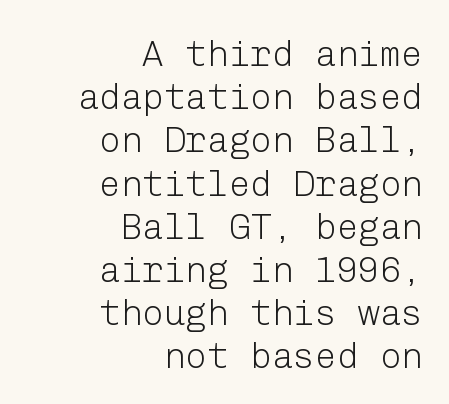
{"serif": "no", "italic": "no", "bold": "no", "weight": "light", "width": "normal", "stroke_contrast": "low", "x_height": "medium", "underline": "no", "align": "right", "line_spacing_ratio": 1.2, "letter_spacing": "normal", "letter_spacing_em": 0.0, "glyph_px": 36}
